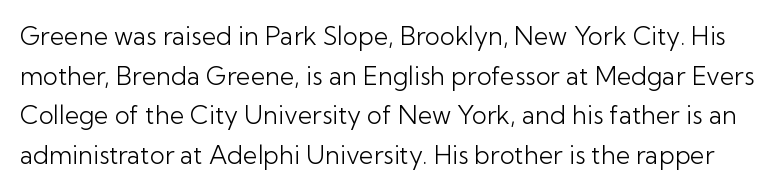
The image shows 25 px text type, upright; set normal line spacing (1.59x), normal letter spacing, not underlined.
